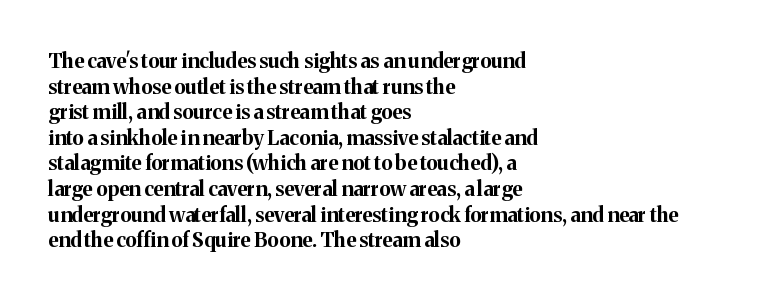
The image shows 20 px bold type, upright; set left-aligned, normal line spacing (1.28x), normal letter spacing, not underlined.
